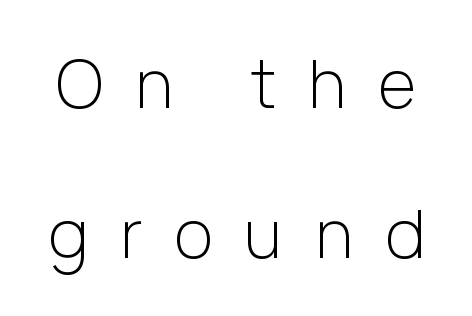
{"serif": "no", "italic": "no", "bold": "no", "weight": "light", "width": "normal", "stroke_contrast": "low", "x_height": "medium", "monospaced": "no", "underline": "no", "line_spacing": "loose", "line_spacing_ratio": 2.28, "letter_spacing": "wide", "letter_spacing_em": 0.49, "glyph_px": 66}
